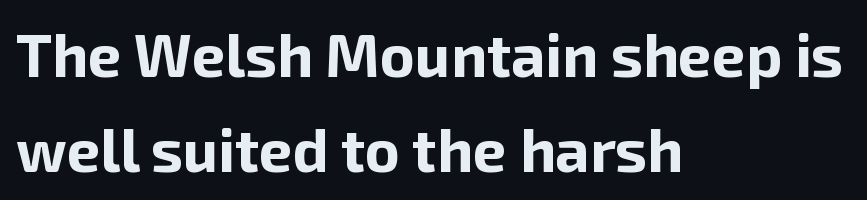
{"serif": "no", "italic": "no", "bold": "yes", "weight": "bold", "width": "normal", "stroke_contrast": "low", "x_height": "medium", "monospaced": "no", "underline": "no", "align": "left", "line_spacing": "normal", "line_spacing_ratio": 1.58, "letter_spacing": "normal", "letter_spacing_em": 0.0, "glyph_px": 60}
